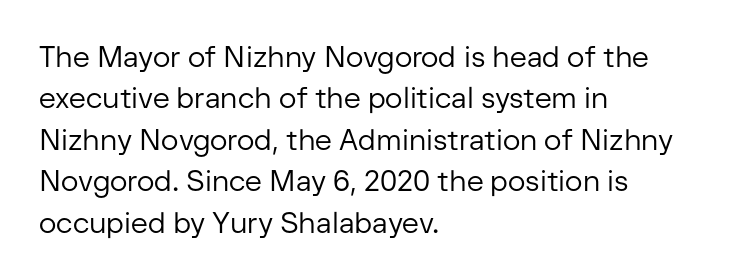
You can tell it's not italic because the verticals are truly vertical. The face used here is rendered with its standard letterfit. This rendering uses left alignment, leaving the right contour irregular. The space beneath each line is pristine and unruled.
